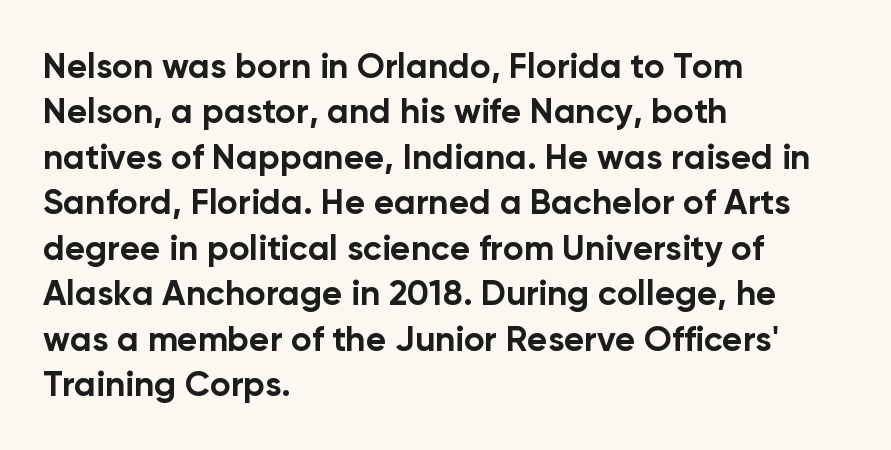
The image shows 35 px bold sans-serif type, upright; set left-aligned, normal line spacing (1.3x), normal letter spacing, not underlined; low stroke contrast and a medium x-height.
